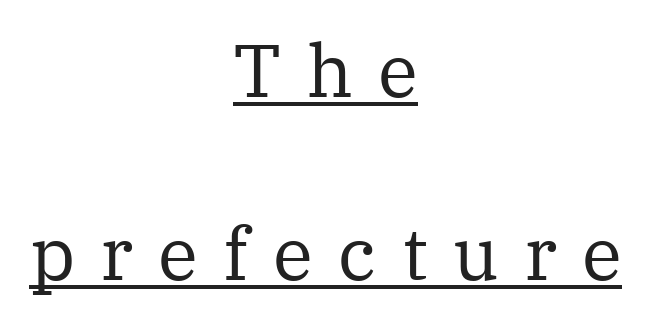
Vertical spacing — loose. Short note: letters widely spaced. These lines stack symmetrically, like a column narrowing and widening about its center. Does the type have serifs? Yes, each stem ends in a small foot.
